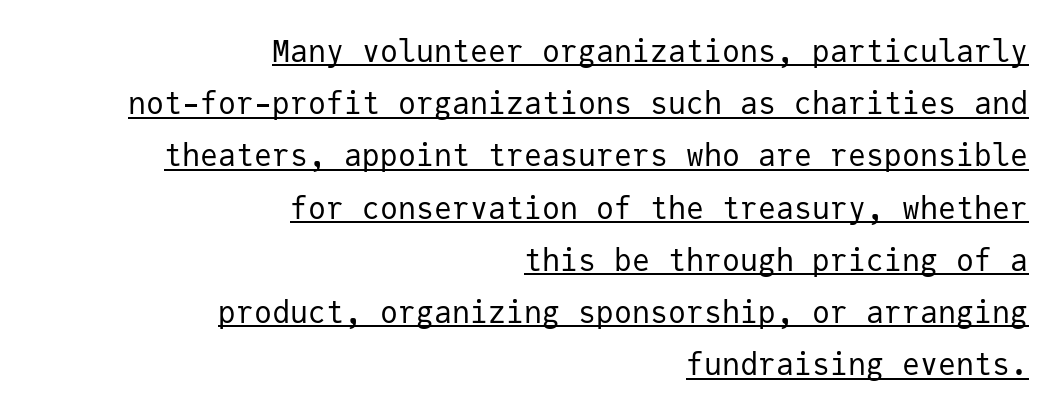
The rendered words wear a rule along their underside. The face used here is monospaced, like something from a code editor. Posture: vertical. Casual observation: everything's shoved over to the right. Is the type heavy? It reads as light-to-regular instead.
